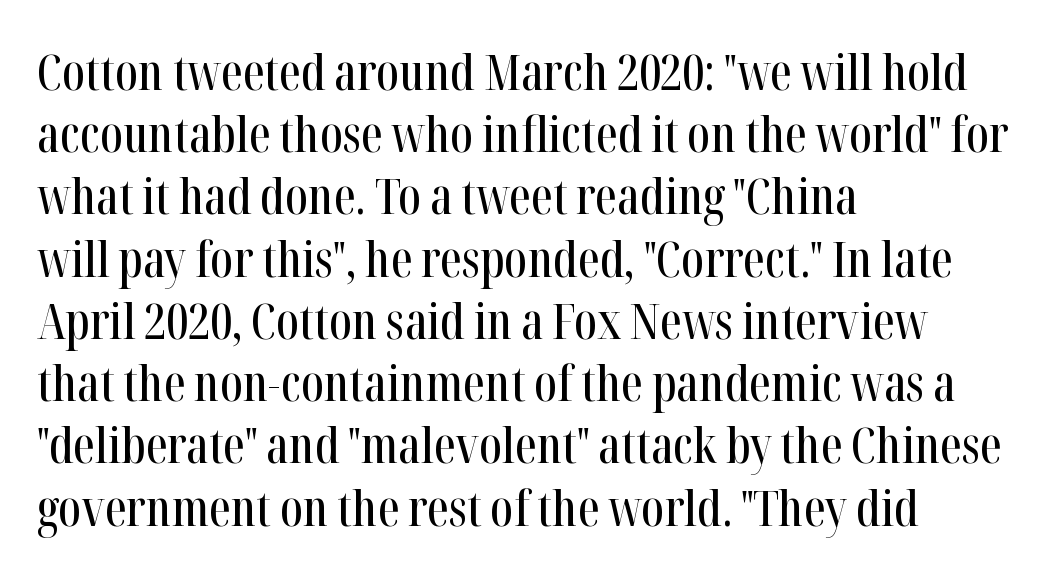
Q: Is the text italic (slanted)? A: No, it is upright.
Q: Is the typeface a serif or a sans-serif typeface? A: Serif.
Q: Is the text underlined? A: No.
Q: How is the paragraph aligned? A: Left-aligned.
Q: Is the spacing between letters normal or unusually wide? A: Normal.
Q: Is the spacing between lines tight, normal or loose? A: Normal.
Q: Width (condensed, normal, or wide)? A: Condensed.
Q: Stroke contrast? A: High.
Q: x-height? A: Medium.
Q: Monospaced? A: No.
